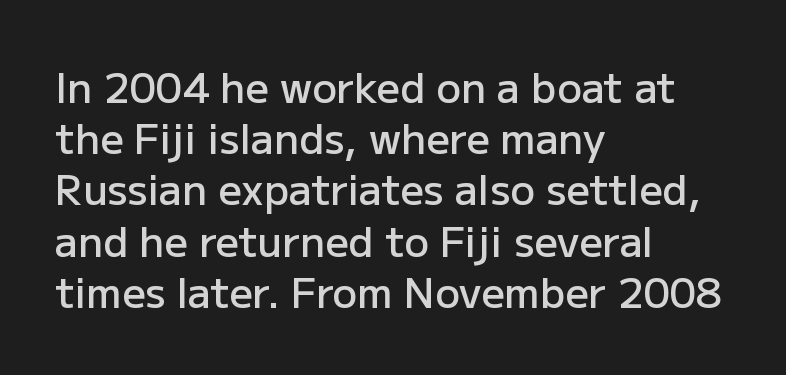
You could not count columns in this text — the font is proportionally spaced. Weight check: semibold — heavier than regular, not quite bold. The letters carry no serifs — their stems end cleanly without finishing strokes. Notice how the stems are strictly vertical — no italics here. Check the space under the baseline: it is left empty. This sample uses plain, unmodified letter spacing.
